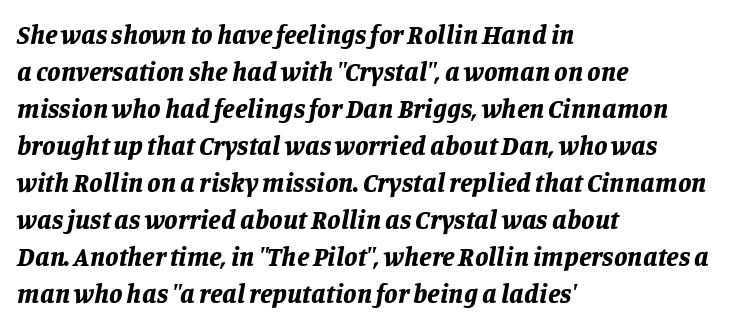
The image shows 27 px bold type, italic (leaning right); set left-aligned, normal line spacing (1.37x), normal letter spacing, not underlined.
